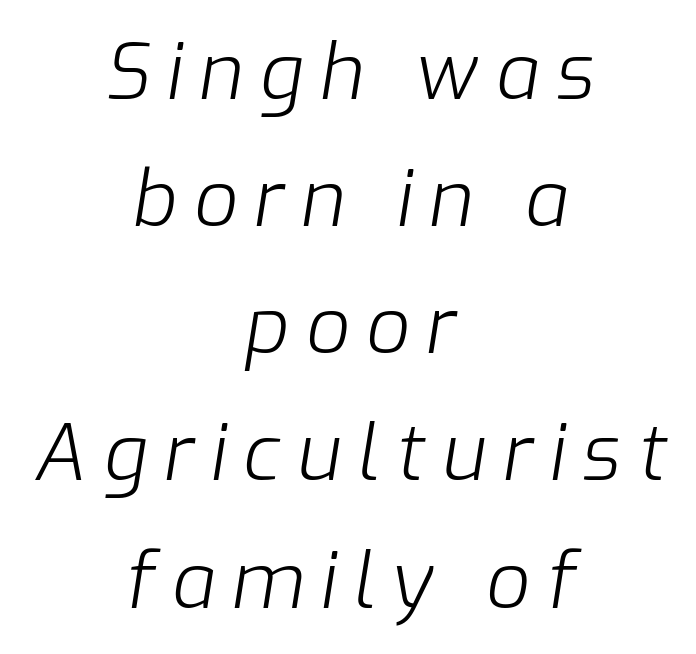
Students, observe: this is what conventionally led text looks like. Style check: oblique. Anything drawn beneath the words? Only blank space. The typesetting does not lean heavy: it is not bold. Is this a fixed-width face? No — the glyphs have proportional, varying widths. Between one letter and the next there's a generous, obvious gap.
